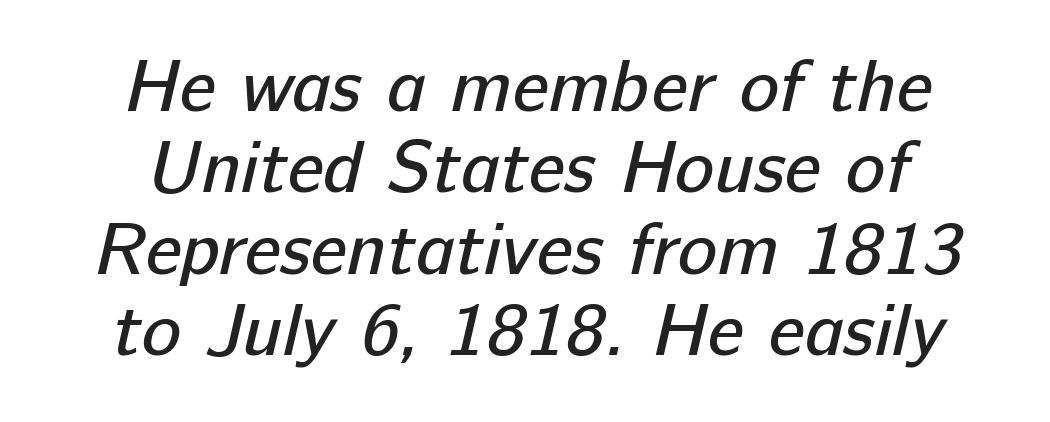
The image shows 74 px regular-weight sans-serif type; set tight line spacing (1.1x), normal letter spacing, not underlined; low stroke contrast and a medium x-height.
